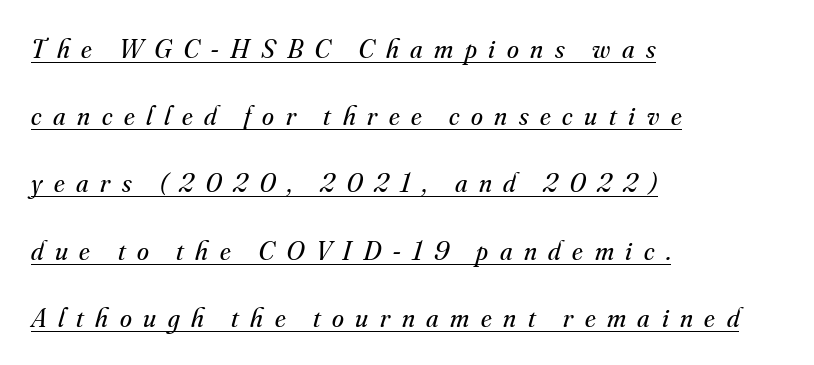
Q: Is the text bold? A: No.
Q: Is the text italic (slanted)? A: Yes, it leans right by about 16 degrees.
Q: Is the text underlined? A: Yes.
Q: How is the paragraph aligned? A: Left-aligned.
Q: Is the spacing between letters normal or unusually wide? A: Unusually wide.
Q: Is the spacing between lines tight, normal or loose? A: Loose.
